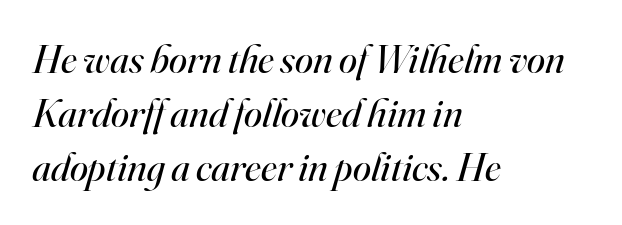
Character widths vary here, with narrow letters taking less room than wide ones. Only glyphs here, with clear space below each row. Vertical spacing — default. Here the glyphs are tracked normally, forming tight word shapes. Serifs: yes, visible at the terminals of the letterforms. The rendering applies a slant to the glyphs.
